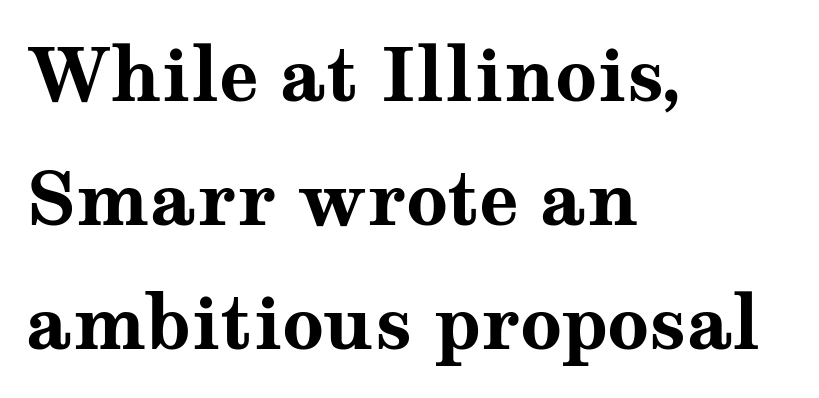
{"serif": "yes", "italic": "no", "bold": "yes", "weight": "bold", "width": "wide", "stroke_contrast": "medium", "x_height": "medium", "monospaced": "no", "underline": "no", "align": "left", "line_spacing": "normal", "line_spacing_ratio": 1.7, "letter_spacing": "normal", "letter_spacing_em": 0.0, "glyph_px": 73}
